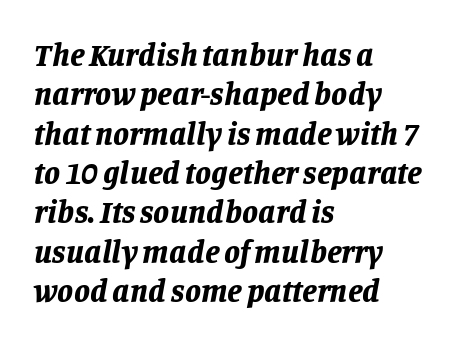
Descenders hang freely into open space. Spacing verdict: proportional, widths tailored to each character. This is oblique type, the kind used for emphasis or titles. Typesetter's note: full bold, strokes at maximum text heaviness.
